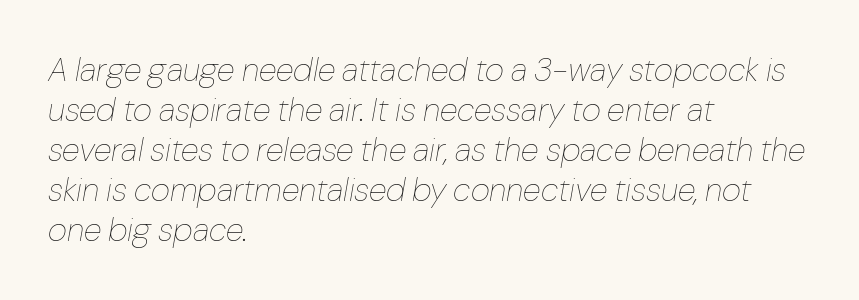
The typesetter chose a ragged-right arrangement here. Posture: slanted. The letters advance in unequal steps, a hallmark of proportional type. This reads as an unemphasized weight, regular at the heaviest.
